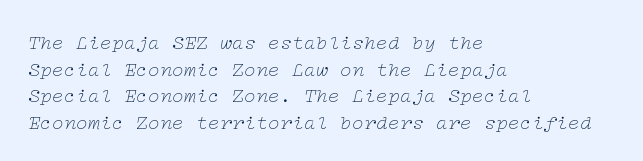
Q: Is the text bold? A: No.
Q: Is the text italic (slanted)? A: Yes, it leans right by about 12 degrees.
Q: Is the text underlined? A: No.
Q: How is the paragraph aligned? A: Left-aligned.
Q: Is the spacing between letters normal or unusually wide? A: Normal.
Q: Is the spacing between lines tight, normal or loose? A: Normal.
